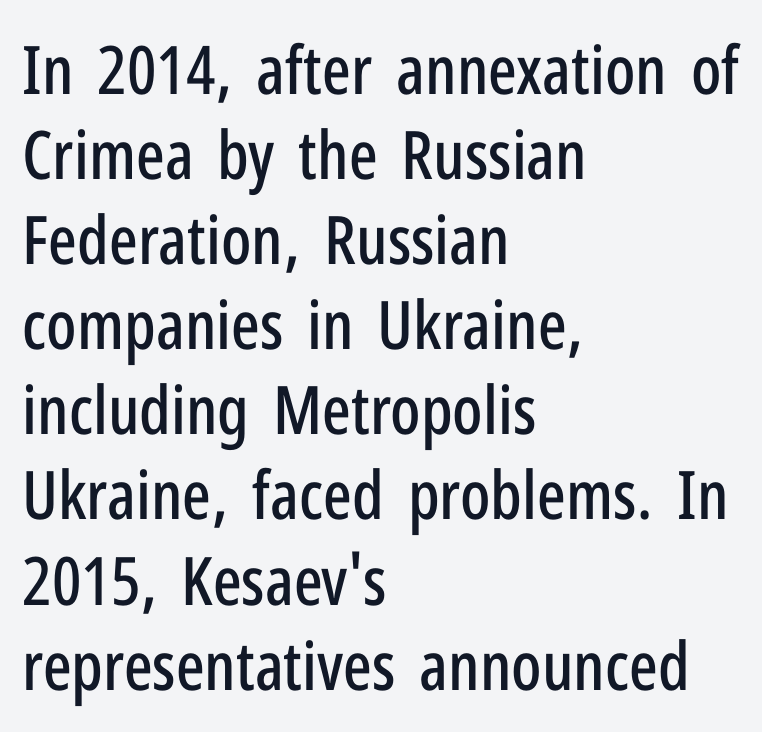
Q: Is the text italic (slanted)? A: No, it is upright.
Q: Is the typeface a serif or a sans-serif typeface? A: Sans-serif.
Q: Is the text underlined? A: No.
Q: How is the paragraph aligned? A: Left-aligned.
Q: Is the spacing between letters normal or unusually wide? A: Normal.
Q: Is the spacing between lines tight, normal or loose? A: Normal.
Q: Width (condensed, normal, or wide)? A: Condensed.
Q: Stroke contrast? A: Low.
Q: x-height? A: Medium.
Q: Monospaced? A: No.
